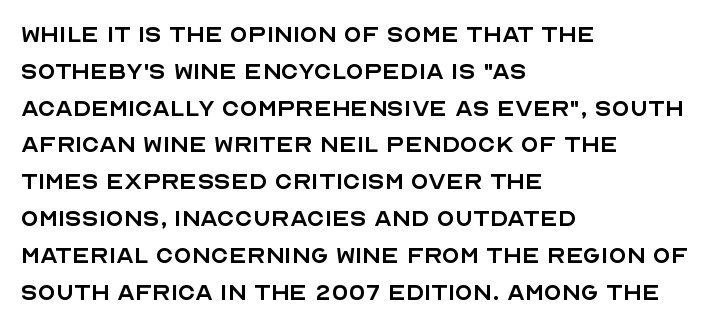
Quick note: underline off. Do the letters lean? They stand straight. These lines keep a tight, regular rhythm from letter to letter. The text was rendered using a sans face with plain stroke endings.
